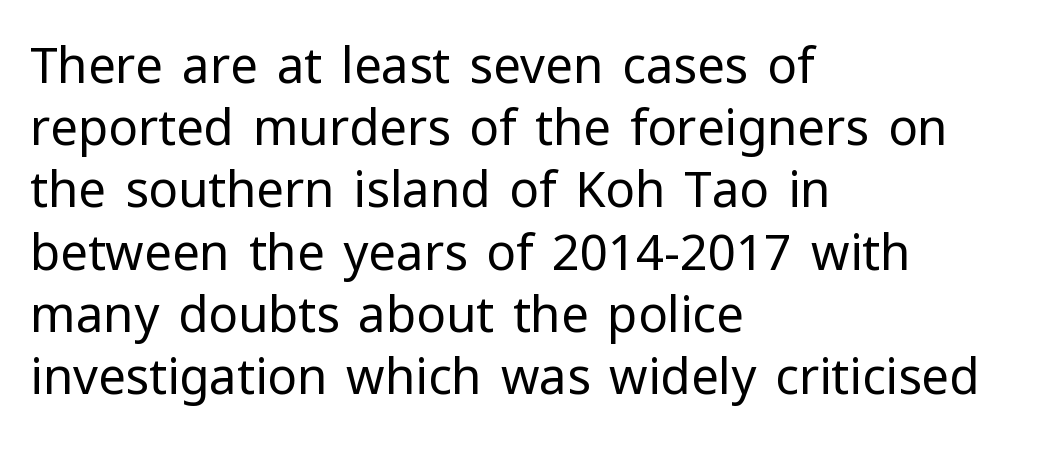
You can tell it's not italic because the verticals are truly vertical. The passage shown is typeset with a sans-serif family. You could call the tracking neutral — neither tight nor loose. These lines sit exactly where default settings would place them. Unbolded letterforms with no extra heft.
